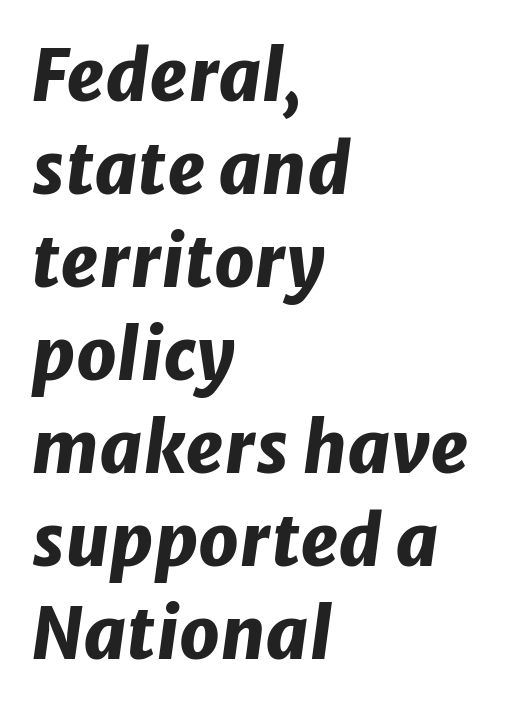
The image shows 71 px heavy type, italic (leaning right); set left-aligned, normal line spacing (1.31x), normal letter spacing, not underlined; low stroke contrast and a medium x-height.
